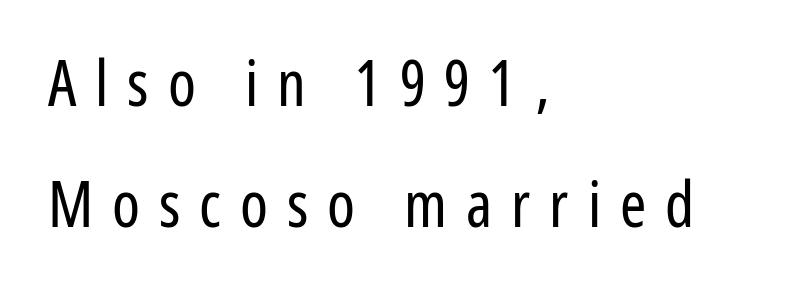
Q: Is the text bold? A: No.
Q: Is the text italic (slanted)? A: No, it is upright.
Q: Is the typeface a serif or a sans-serif typeface? A: Sans-serif.
Q: Is the text underlined? A: No.
Q: How is the paragraph aligned? A: Left-aligned.
Q: Is the spacing between letters normal or unusually wide? A: Unusually wide.
Q: Is the spacing between lines tight, normal or loose? A: Loose.
Q: Width (condensed, normal, or wide)? A: Condensed.
Q: Stroke contrast? A: Low.
Q: x-height? A: Medium.
Q: Monospaced? A: No.
